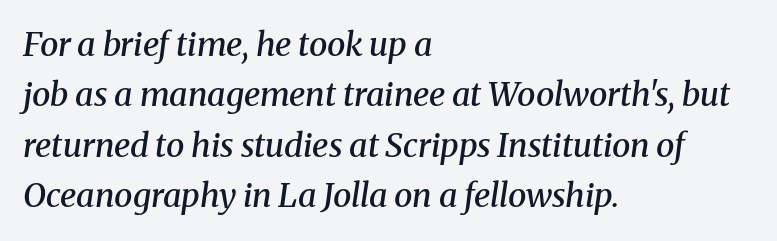
In CSS terms this would be text-align: left. The space directly below the letters is spotless. Tracking value appears to be zero — textbook default spacing. Stroke terminals: seriffed.
